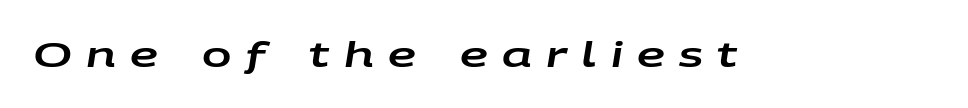
Q: Is the text italic (slanted)? A: Yes, it leans right by about 9 degrees.
Q: Is the text underlined? A: No.
Q: Is the spacing between letters normal or unusually wide? A: Unusually wide.
Q: Width (condensed, normal, or wide)? A: Wide.
Q: Stroke contrast? A: Low.
Q: x-height? A: Large.
Q: Monospaced? A: No.
